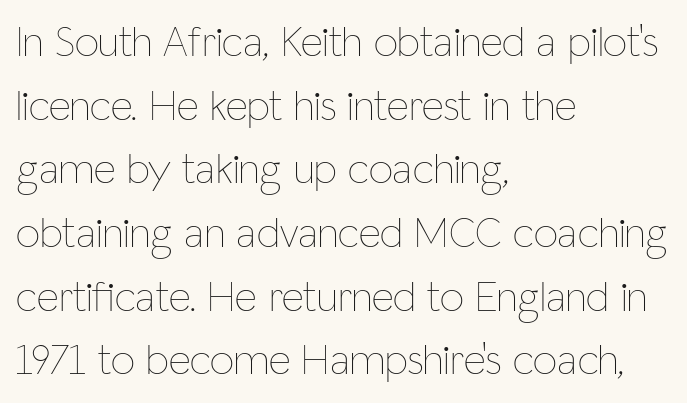
{"italic": "no", "bold": "no", "weight": "thin", "width": "condensed", "stroke_contrast": "low", "x_height": "medium", "monospaced": "no", "underline": "no", "align": "left", "line_spacing": "normal", "line_spacing_ratio": 1.48, "letter_spacing": "normal", "letter_spacing_em": 0.0, "glyph_px": 43}
